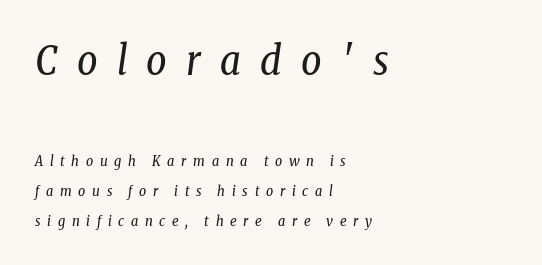
Q: Is the text bold? A: No.
Q: Is the text italic (slanted)? A: Yes, it leans right by about 8 degrees.
Q: Is the typeface a serif or a sans-serif typeface? A: Serif.
Q: Is the text underlined? A: No.
Q: How is the paragraph aligned? A: Left-aligned.
Q: Is the spacing between letters normal or unusually wide? A: Unusually wide.
Q: Is the spacing between lines tight, normal or loose? A: Loose.
Q: Which block of text is set in a larger size, the first (top) or the second (bottom)? A: The first (top) one.
Q: Width (condensed, normal, or wide)? A: Condensed.
Q: Stroke contrast? A: Low.
Q: x-height? A: Medium.
Q: Monospaced? A: No.
